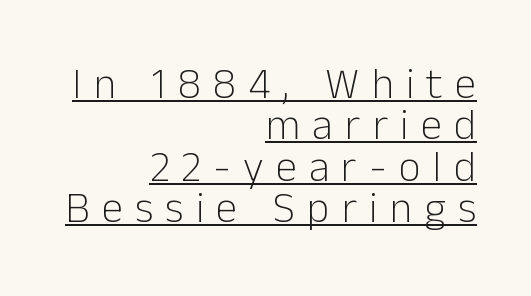
Unlike italic type, these characters show no tilt at all. How are the letters spaced? Widely, with obvious added tracking. Decoration check: the copy is underlined. The lines are packed closely together with very little leading.
